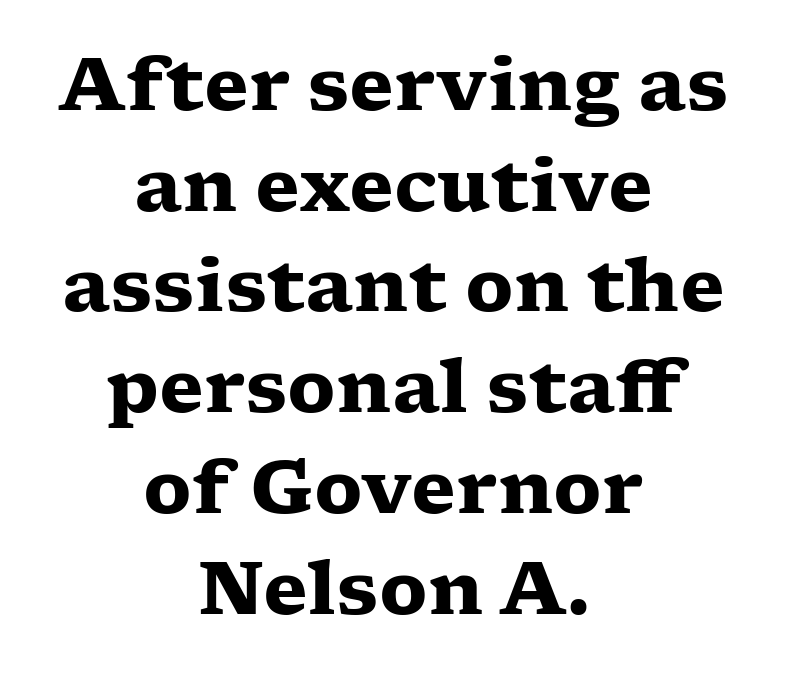
The image shows 73 px heavy, wide serif type, upright; set centered, normal line spacing (1.38x), normal letter spacing, not underlined; low stroke contrast and a medium x-height.
